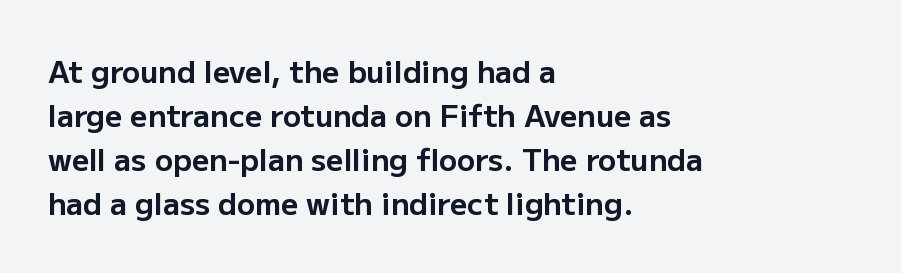
The image shows 30 px bold sans-serif type, upright; set left-aligned, normal line spacing (1.47x), normal letter spacing, not underlined; low stroke contrast and a medium x-height.
